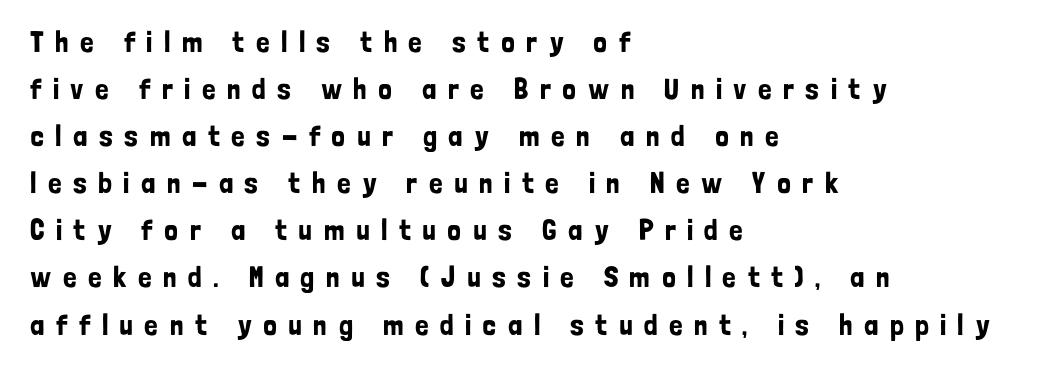
Words appear elongated and porous because spacing is wide. The specimen reads as upright at a glance. Each letter's strokes conclude bluntly, with no projecting serifs. Spacing verdict: proportional, widths tailored to each character. Vertically, the passage feels balanced, rows spaced as you'd expect.
